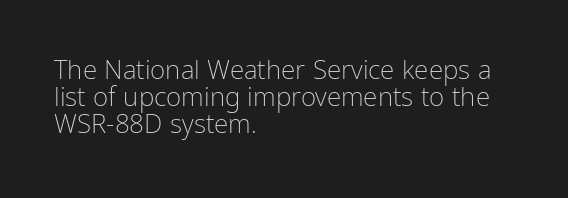
The image shows 26 px text type, upright; set left-aligned, tight line spacing (1.03x), normal letter spacing, not underlined.
